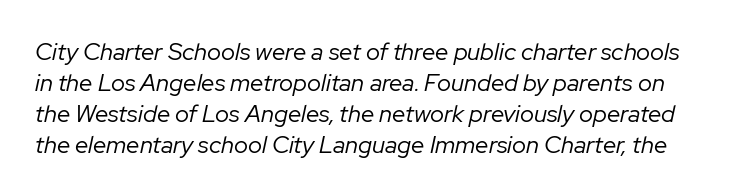
{"italic": "yes", "lean": "right", "slant_degrees": 12, "bold": "no", "underline": "no", "line_spacing": "normal", "line_spacing_ratio": 1.29, "letter_spacing": "normal", "letter_spacing_em": 0.0, "glyph_px": 24}
